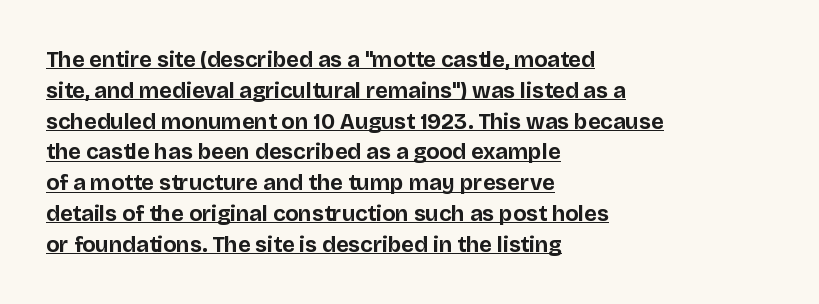
{"italic": "no", "bold": "yes", "underline": "yes", "align": "left", "line_spacing": "normal", "line_spacing_ratio": 1.4, "letter_spacing": "normal", "letter_spacing_em": 0.0, "glyph_px": 22}
